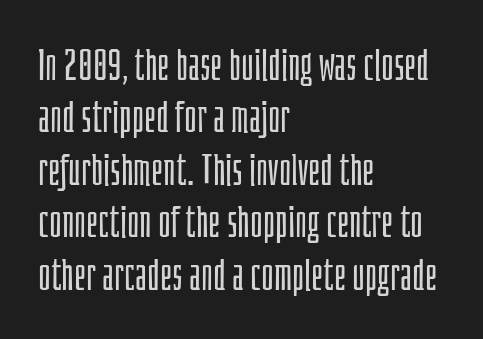
Q: Is the text bold? A: No.
Q: Is the text italic (slanted)? A: No, it is upright.
Q: Is the typeface a serif or a sans-serif typeface? A: Sans-serif.
Q: Is the text underlined? A: No.
Q: How is the paragraph aligned? A: Left-aligned.
Q: Is the spacing between letters normal or unusually wide? A: Normal.
Q: Width (condensed, normal, or wide)? A: Condensed.
Q: Stroke contrast? A: Low.
Q: x-height? A: Large.
Q: Monospaced? A: No.
